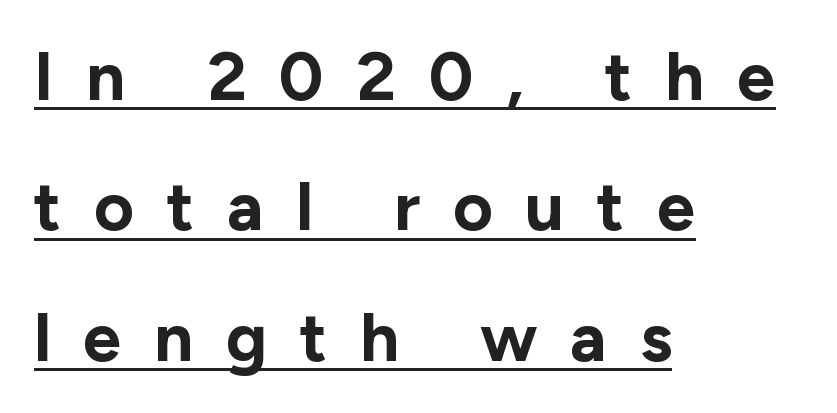
Q: Is the text bold? A: Yes.
Q: Is the text italic (slanted)? A: No, it is upright.
Q: Is the typeface a serif or a sans-serif typeface? A: Sans-serif.
Q: Is the text underlined? A: Yes.
Q: How is the paragraph aligned? A: Left-aligned.
Q: Is the spacing between letters normal or unusually wide? A: Unusually wide.
Q: Width (condensed, normal, or wide)? A: Normal.
Q: Stroke contrast? A: Low.
Q: x-height? A: Medium.
Q: Monospaced? A: No.
